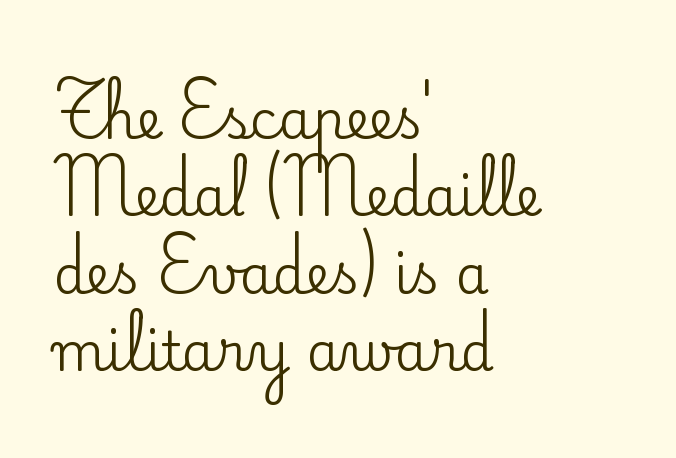
The image shows 53 px serif type, upright; set left-aligned, normal line spacing (1.46x), normal letter spacing, not underlined; low stroke contrast and a small x-height.
